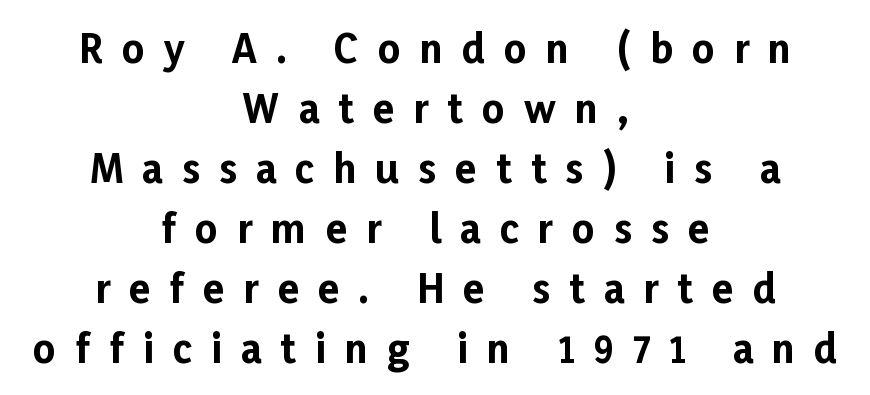
Q: Is the text bold? A: Yes.
Q: Is the text italic (slanted)? A: No, it is upright.
Q: Is the typeface a serif or a sans-serif typeface? A: Sans-serif.
Q: Is the text underlined? A: No.
Q: How is the paragraph aligned? A: Centered.
Q: Is the spacing between letters normal or unusually wide? A: Unusually wide.
Q: Is the spacing between lines tight, normal or loose? A: Normal.
Q: Width (condensed, normal, or wide)? A: Normal.
Q: Stroke contrast? A: Low.
Q: x-height? A: Medium.
Q: Monospaced? A: No.
